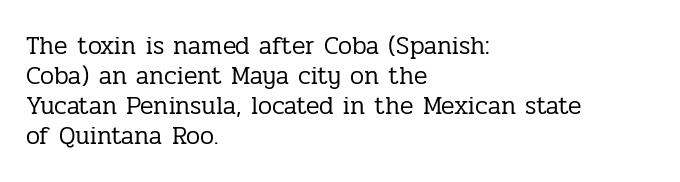
{"italic": "no", "bold": "no", "underline": "no", "align": "left", "line_spacing_ratio": 1.2, "letter_spacing": "normal", "letter_spacing_em": 0.0, "glyph_px": 25}
